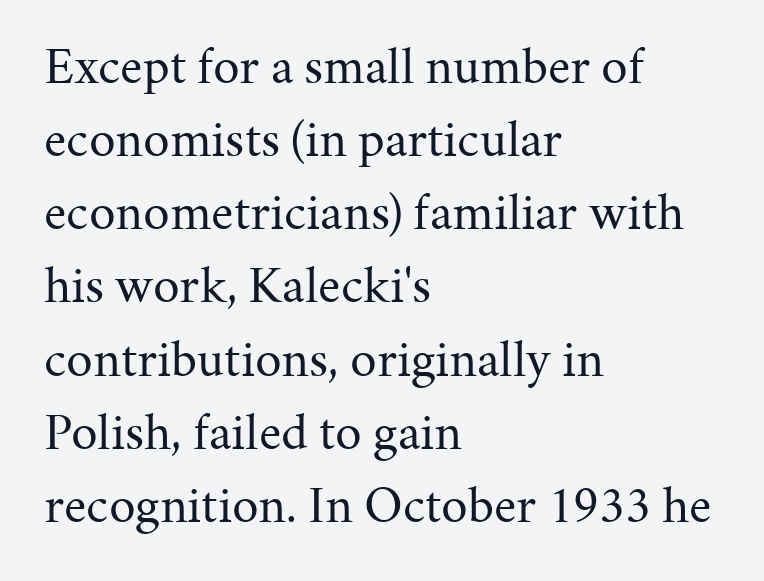
If you measured baseline to baseline, you'd find a middling distance. Beneath every word, the page is bare. Words appear dense and cohesive because spacing is normal. Unbolded letterforms with no extra heft. Vertical strokes here are truly vertical.
